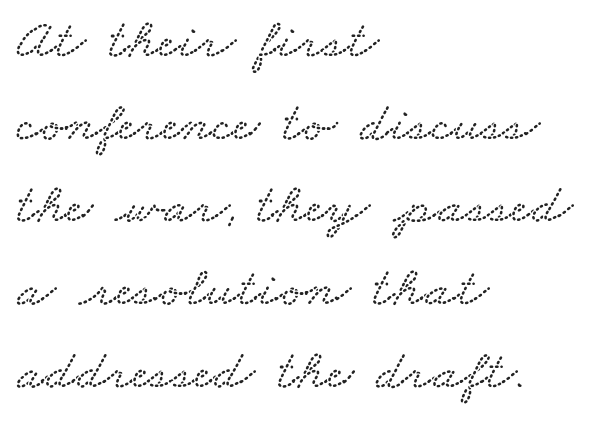
{"width": "wide", "stroke_contrast": "low", "x_height": "small", "monospaced": "no", "underline": "no", "align": "left", "line_spacing": "normal", "line_spacing_ratio": 1.45, "letter_spacing": "normal", "letter_spacing_em": 0.0, "glyph_px": 57}
